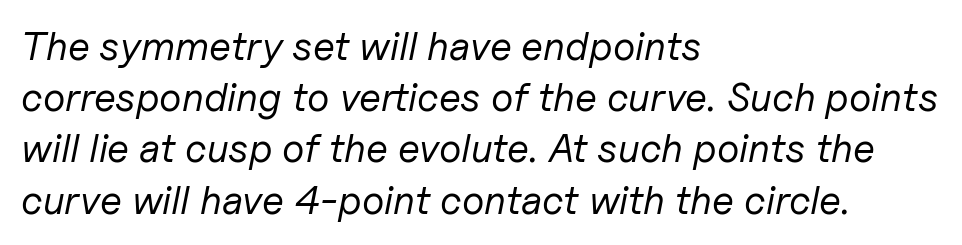
The image shows 40 px regular-weight type, italic (leaning right); set left-aligned, normal line spacing (1.28x), normal letter spacing, not underlined; low stroke contrast and a medium x-height.
